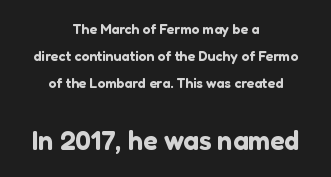
Q: Is the text italic (slanted)? A: No, it is upright.
Q: Is the text underlined? A: No.
Q: How is the paragraph aligned? A: Centered.
Q: Is the spacing between letters normal or unusually wide? A: Normal.
Q: Is the spacing between lines tight, normal or loose? A: Loose.
Q: Which block of text is set in a larger size, the first (top) or the second (bottom)? A: The second (bottom) one.
